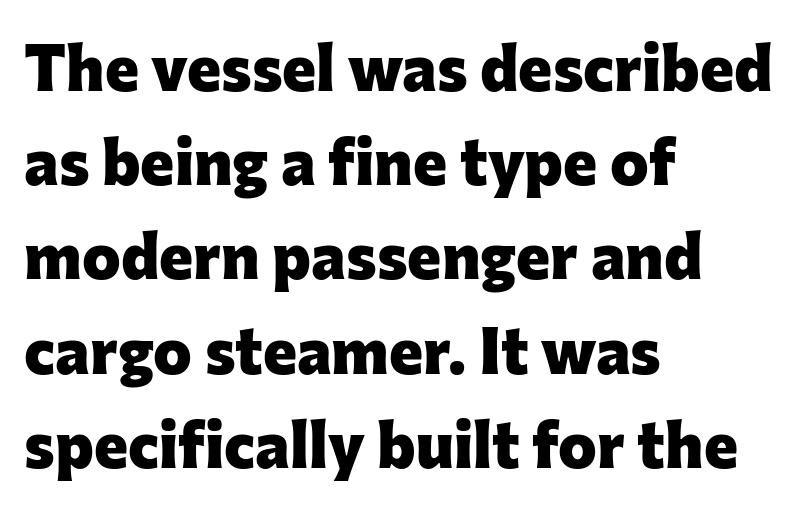
Proportional: the letters do not fall into vertical columns. Every character sits straight up, as roman type does. The face used here is a sans, in the tradition of grotesques and geometrics. Notice how descenders clear the ascenders below comfortably — that's standard leading. How heavy is the stroke? Heavy — this is a bold. Observe the ordinary spacing: letters are neighbours, not strangers.
